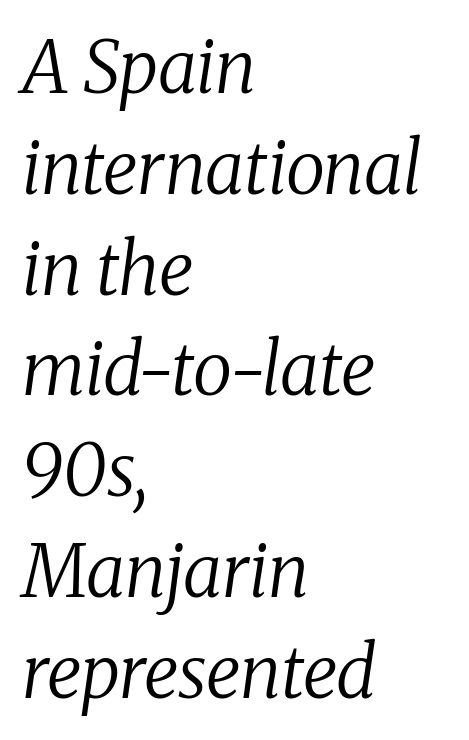
Check under the words: just untouched page. Each stroke keeps to a modest, everyday thickness or less. Compared with a centered layout, this one pins lines to the left instead. What's the leading like? Ordinary, nothing unusual. Observe the ordinary spacing: letters are neighbours, not strangers. The letters advance in unequal steps, a hallmark of proportional type.
